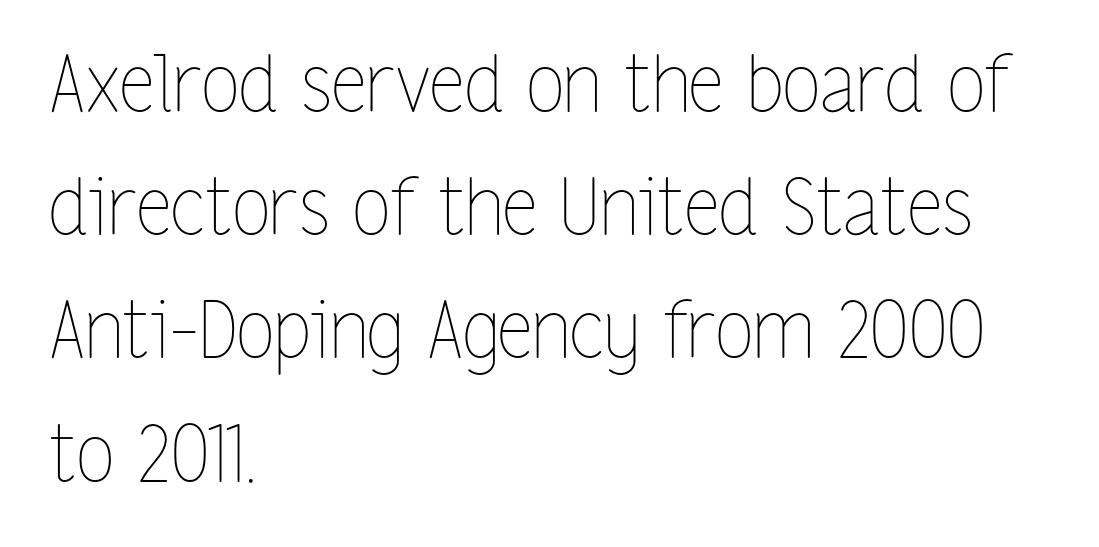
Q: Is the text bold? A: No.
Q: Is the text italic (slanted)? A: No, it is upright.
Q: Is the text underlined? A: No.
Q: How is the paragraph aligned? A: Left-aligned.
Q: Is the spacing between letters normal or unusually wide? A: Normal.
Q: Is the spacing between lines tight, normal or loose? A: Normal.
Q: Width (condensed, normal, or wide)? A: Condensed.
Q: Stroke contrast? A: Low.
Q: x-height? A: Medium.
Q: Monospaced? A: No.
